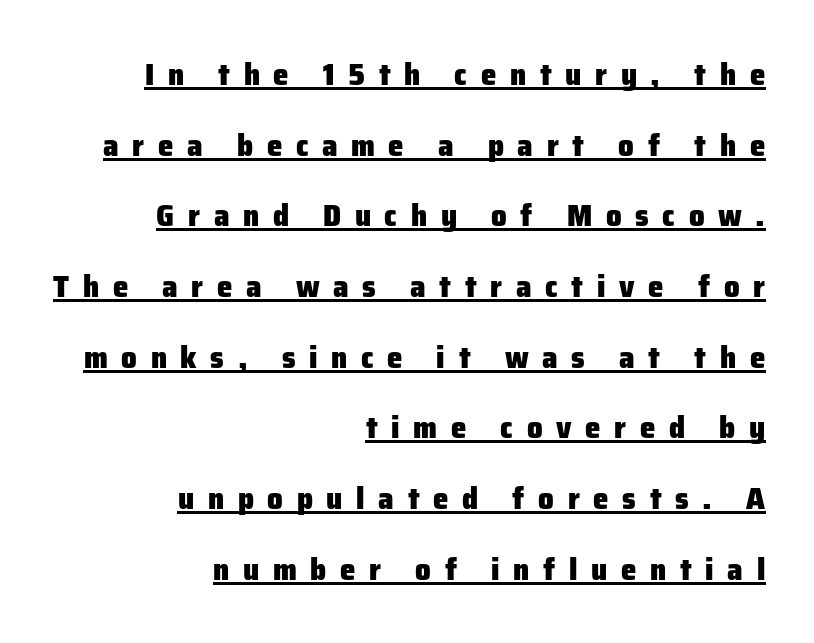
The typesetter has applied underlining to the passage shown. Vertical strokes here are truly vertical. A typesetter would call this proportional, since set widths differ per character. In terms of letterform style, serifs are entirely absent.
